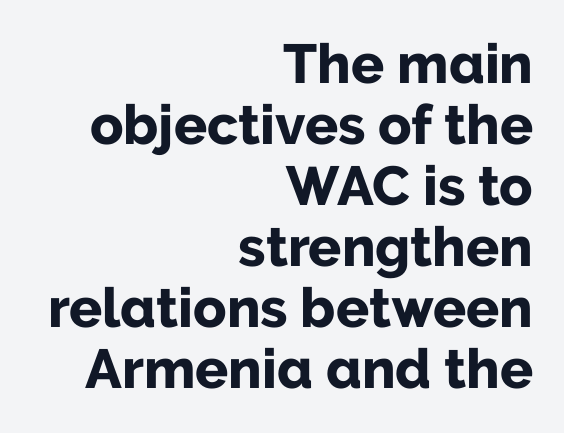
The letterforms sit shoulder to shoulder at normal distance. Proportional: the letters do not fall into vertical columns. Leading is clearly below the norm, producing a dense column. The text block is weighted toward the right margin, trailing off unevenly leftward.
